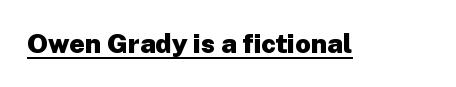
Q: Is the text bold? A: Yes.
Q: Is the text italic (slanted)? A: No, it is upright.
Q: Is the text underlined? A: Yes.
Q: Is the spacing between letters normal or unusually wide? A: Normal.
